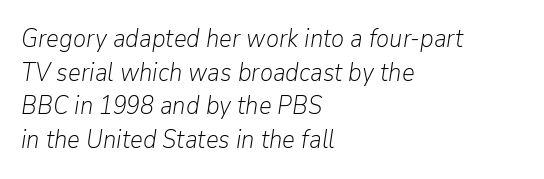
Q: Is the text bold? A: No.
Q: Is the text italic (slanted)? A: Yes, it leans right by about 9 degrees.
Q: Is the text underlined? A: No.
Q: How is the paragraph aligned? A: Left-aligned.
Q: Is the spacing between letters normal or unusually wide? A: Normal.
Q: Is the spacing between lines tight, normal or loose? A: Normal.
